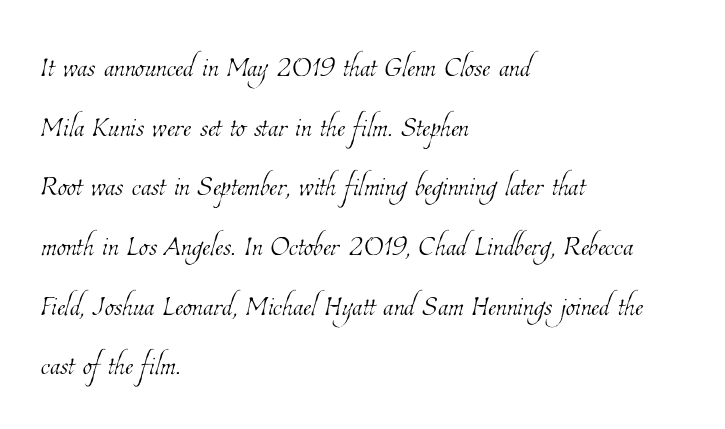
The image shows 38 px thin, condensed type; set left-aligned, normal line spacing (1.57x), normal letter spacing, not underlined; low stroke contrast and a medium x-height.
